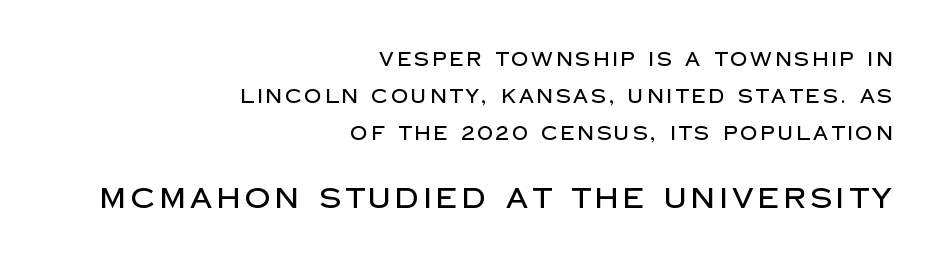
Q: Is the text italic (slanted)? A: No, it is upright.
Q: Is the typeface a serif or a sans-serif typeface? A: Sans-serif.
Q: Is the text underlined? A: No.
Q: How is the paragraph aligned? A: Right-aligned.
Q: Is the spacing between lines tight, normal or loose? A: Loose.
Q: Which block of text is set in a larger size, the first (top) or the second (bottom)? A: The second (bottom) one.
Q: Width (condensed, normal, or wide)? A: Normal.
Q: Stroke contrast? A: Low.
Q: x-height? A: Large.
Q: Monospaced? A: No.
